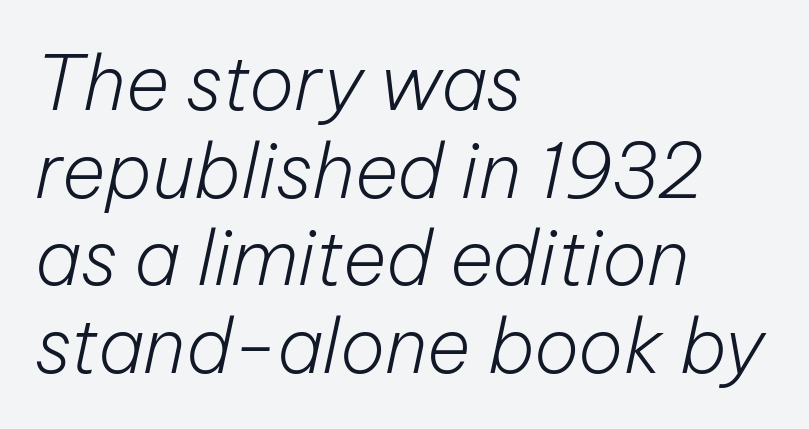
Q: Is the text bold? A: No.
Q: Is the text italic (slanted)? A: Yes, it leans right by about 12 degrees.
Q: Is the text underlined? A: No.
Q: How is the paragraph aligned? A: Left-aligned.
Q: Is the spacing between letters normal or unusually wide? A: Normal.
Q: Width (condensed, normal, or wide)? A: Normal.
Q: Stroke contrast? A: Low.
Q: x-height? A: Medium.
Q: Monospaced? A: No.
